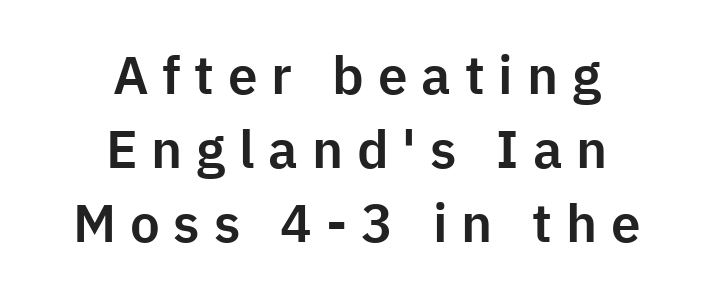
The image shows 53 px sans-serif type, upright; set centered, normal line spacing (1.4x), unusually wide letter spacing (+0.26 em), not underlined; low stroke contrast and a medium x-height.
